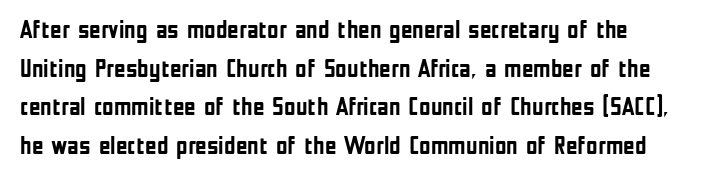
The image shows 25 px bold type, upright; set left-aligned, normal line spacing (1.55x), normal letter spacing, not underlined.
